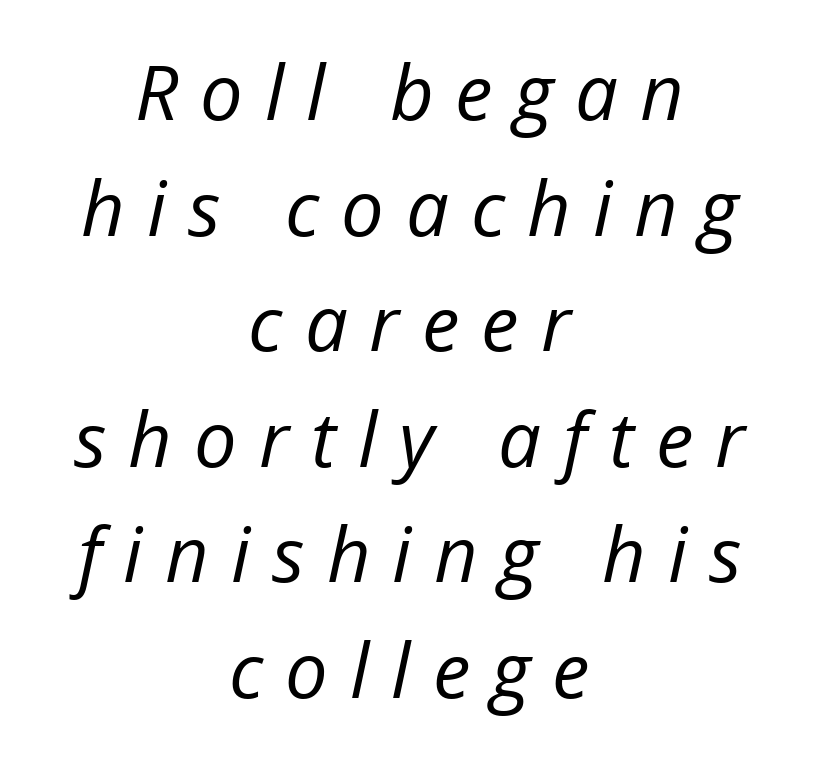
Q: Is the text bold? A: No.
Q: Is the text italic (slanted)? A: Yes, it leans right by about 12 degrees.
Q: Is the text underlined? A: No.
Q: How is the paragraph aligned? A: Centered.
Q: Is the spacing between letters normal or unusually wide? A: Unusually wide.
Q: Is the spacing between lines tight, normal or loose? A: Normal.
Q: Width (condensed, normal, or wide)? A: Normal.
Q: Stroke contrast? A: Low.
Q: x-height? A: Medium.
Q: Monospaced? A: No.
